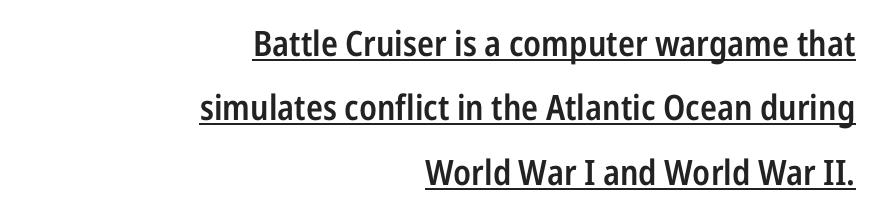
Q: Is the text bold? A: Semi-bold.
Q: Is the text italic (slanted)? A: No, it is upright.
Q: Is the typeface a serif or a sans-serif typeface? A: Sans-serif.
Q: Is the text underlined? A: Yes.
Q: How is the paragraph aligned? A: Right-aligned.
Q: Is the spacing between letters normal or unusually wide? A: Normal.
Q: Width (condensed, normal, or wide)? A: Condensed.
Q: Stroke contrast? A: Low.
Q: x-height? A: Medium.
Q: Monospaced? A: No.
